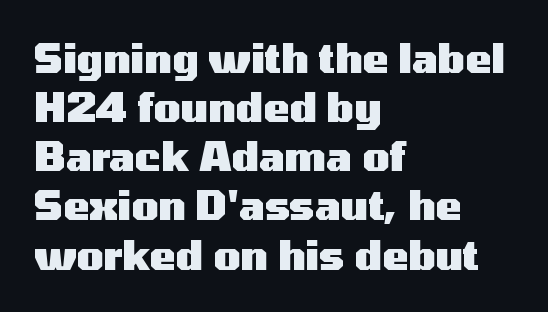
Reading down the column, the eye jumps a familiar distance to each next line. The face used here is rendered with its standard letterfit. Check where the strokes stop: nothing finishes them off — pure sans. Italic: no, the glyphs are upright roman. Just letters on the line, the space beneath them empty.
